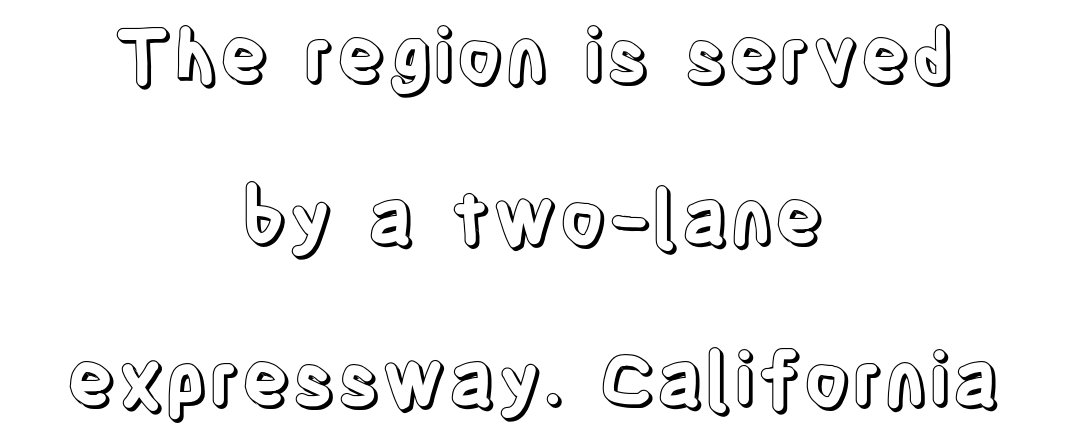
Q: Is the text italic (slanted)? A: No, it is upright.
Q: Is the text underlined? A: No.
Q: How is the paragraph aligned? A: Centered.
Q: Is the spacing between letters normal or unusually wide? A: Normal.
Q: Is the spacing between lines tight, normal or loose? A: Loose.
Q: Width (condensed, normal, or wide)? A: Condensed.
Q: x-height? A: Large.
Q: Monospaced? A: No.
